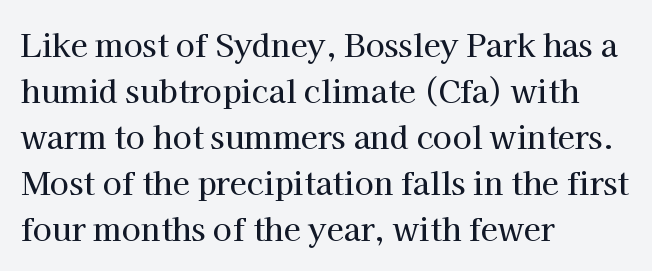
The image shows 31 px serif type, upright; set left-aligned, normal line spacing (1.48x), normal letter spacing, not underlined; high stroke contrast and a medium x-height.
